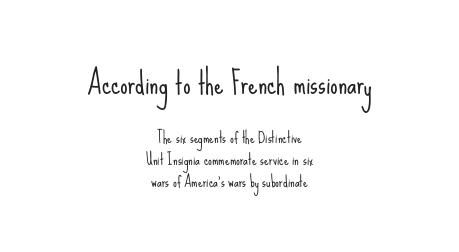
{"serif": "no", "italic": "no", "bold": "no", "weight": "light", "width": "condensed", "stroke_contrast": "low", "x_height": "small", "monospaced": "no", "underline": "no", "align": "center", "line_spacing": "normal", "line_spacing_ratio": 1.49, "letter_spacing": "normal", "letter_spacing_em": 0.0, "larger_block": "first", "size_ratio": 2.0, "glyph_px": 30}
